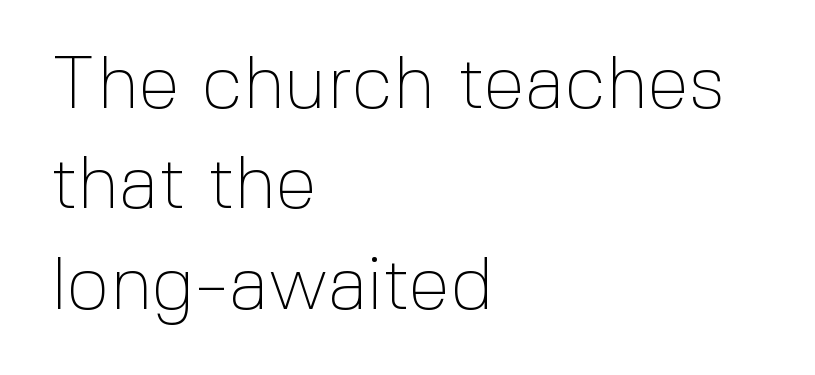
{"serif": "no", "italic": "no", "bold": "no", "weight": "thin", "width": "normal", "x_height": "medium", "monospaced": "no", "underline": "no", "align": "left", "line_spacing": "normal", "line_spacing_ratio": 1.34, "letter_spacing": "normal", "letter_spacing_em": 0.0, "glyph_px": 75}
